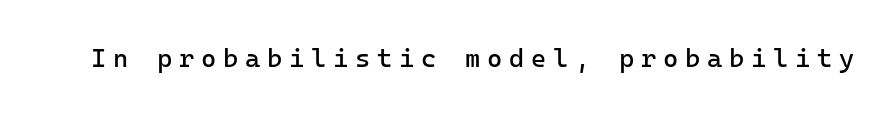
Q: Is the text bold? A: No.
Q: Is the text italic (slanted)? A: No, it is upright.
Q: Is the text underlined? A: No.
Q: Is the spacing between letters normal or unusually wide? A: Unusually wide.
